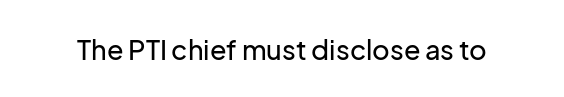
{"italic": "no", "underline": "no", "letter_spacing": "normal", "letter_spacing_em": 0.0, "glyph_px": 27}
